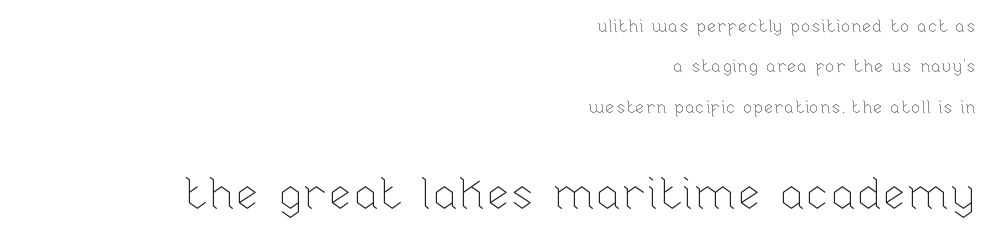
{"italic": "no", "bold": "no", "weight": "thin", "width": "normal", "stroke_contrast": "low", "x_height": "medium", "monospaced": "no", "underline": "no", "align": "right", "line_spacing": "loose", "line_spacing_ratio": 2.25, "letter_spacing": "normal", "letter_spacing_em": 0.0, "larger_block": "second", "size_ratio": 2.44, "glyph_px": 44}
